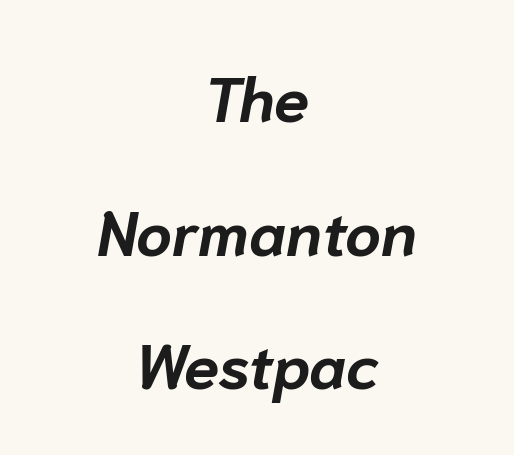
{"italic": "yes", "lean": "right", "slant_degrees": 10, "bold": "yes", "weight": "bold", "width": "normal", "stroke_contrast": "low", "x_height": "medium", "monospaced": "no", "underline": "no", "align": "center", "line_spacing": "loose", "line_spacing_ratio": 2.12, "letter_spacing": "normal", "letter_spacing_em": 0.0, "glyph_px": 63}
